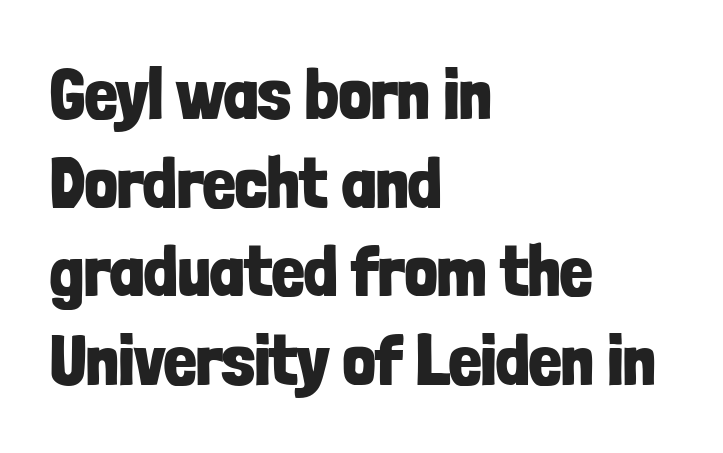
The image shows 72 px bold, condensed sans-serif type, upright; set left-aligned, line spacing 1.23x, normal letter spacing, not underlined; low stroke contrast and a medium x-height.
